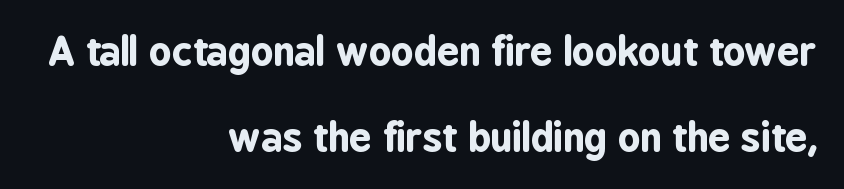
{"serif": "no", "italic": "no", "bold": "yes", "weight": "bold", "width": "condensed", "stroke_contrast": "low", "x_height": "medium", "monospaced": "no", "underline": "no", "align": "right", "line_spacing": "loose", "line_spacing_ratio": 2.2, "letter_spacing": "normal", "letter_spacing_em": 0.0, "glyph_px": 39}
